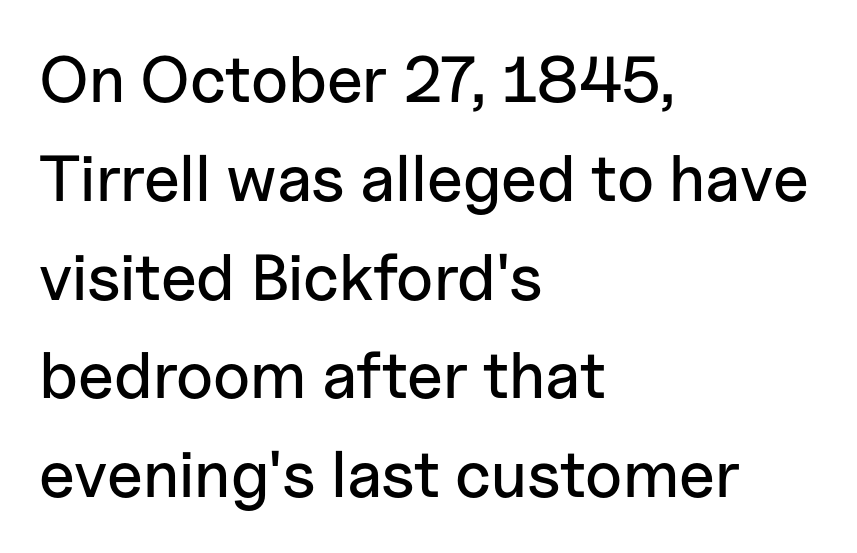
{"serif": "no", "italic": "no", "width": "normal", "stroke_contrast": "low", "x_height": "medium", "monospaced": "no", "underline": "no", "align": "left", "line_spacing": "normal", "line_spacing_ratio": 1.52, "letter_spacing": "normal", "letter_spacing_em": 0.0, "glyph_px": 65}
